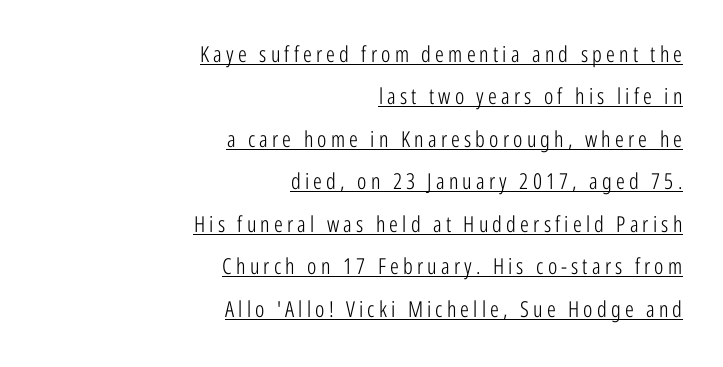
Weight class: somewhere from thin through regular. The rendered words wear a rule along their underside. Leading is clearly above the norm, producing a sparse column. Teacher's note: observe the even right margin — that is flush-right alignment. Italic: no, the glyphs are upright roman.
